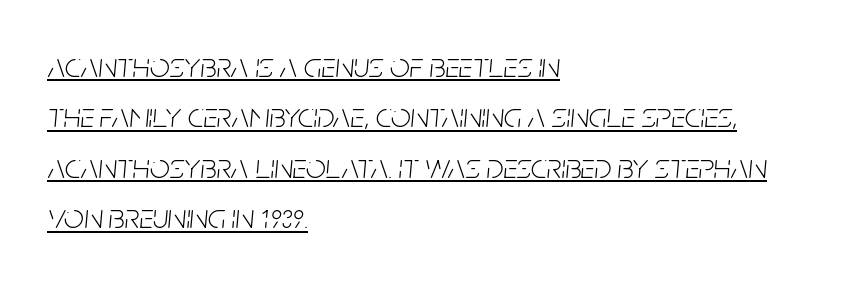
The image shows 35 px light, condensed type, italic (leaning right); set left-aligned, normal line spacing (1.44x), normal letter spacing, underlined; low stroke contrast and a large x-height.
